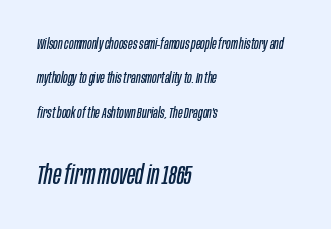
Of the two passages, the one underneath uses the larger point size. Beneath every word, the page is bare. Short and long lines alike share a common starting point at left. Reading down the column, the eye jumps a long way to each next line. You can tell it's italic because the verticals aren't actually vertical.
